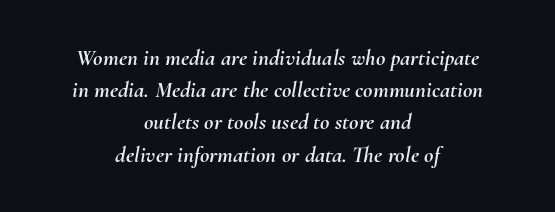
The image shows 23 px text type, italic (leaning right); set centered, normal line spacing (1.4x), normal letter spacing, not underlined.
